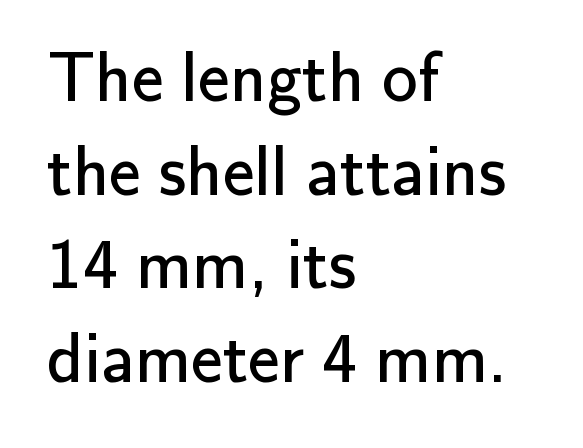
The image shows 71 px regular-weight sans-serif type, upright; set left-aligned, normal line spacing (1.32x), normal letter spacing, not underlined; low stroke contrast and a small x-height.
